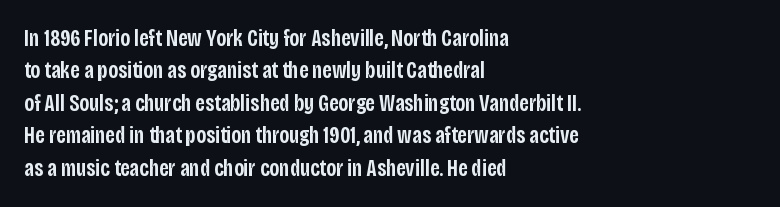
Compared with typical body copy, the letter spacing here is the same. The ragged edge is on the right, which tells us the setting is flush left. The line-height multiplier appears to be the usual default. Is the type bold? Partly — it's a semibold, heavier than regular but not fully bold. Style check: upright.
